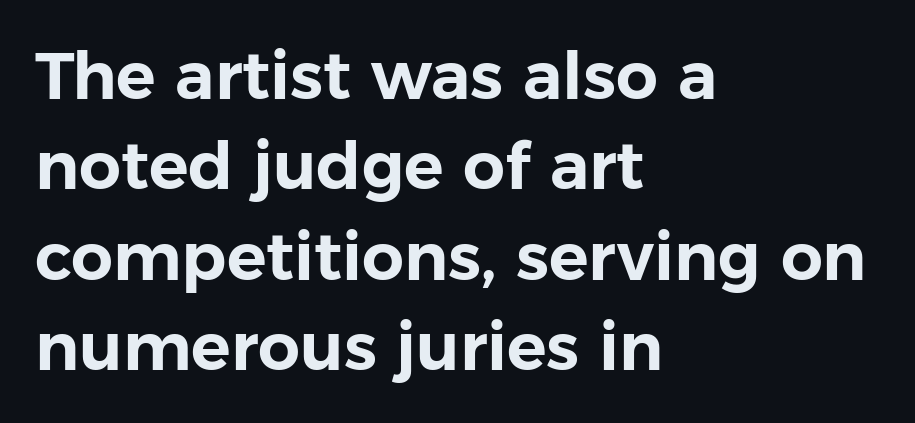
{"serif": "no", "italic": "no", "width": "normal", "stroke_contrast": "low", "x_height": "medium", "monospaced": "no", "underline": "no", "align": "left", "line_spacing": "normal", "line_spacing_ratio": 1.37, "letter_spacing": "normal", "letter_spacing_em": 0.0, "glyph_px": 66}
